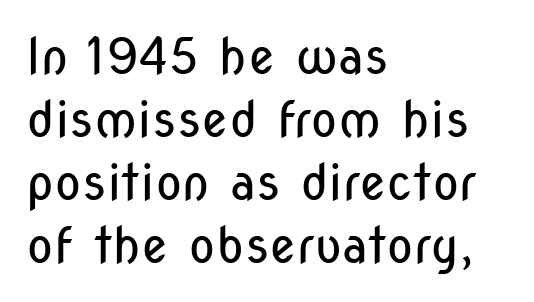
Q: Is the text bold? A: No.
Q: Is the text italic (slanted)? A: No, it is upright.
Q: Is the typeface a serif or a sans-serif typeface? A: Sans-serif.
Q: Is the text underlined? A: No.
Q: How is the paragraph aligned? A: Left-aligned.
Q: Is the spacing between letters normal or unusually wide? A: Normal.
Q: Is the spacing between lines tight, normal or loose? A: Normal.
Q: Width (condensed, normal, or wide)? A: Condensed.
Q: Stroke contrast? A: Low.
Q: x-height? A: Medium.
Q: Monospaced? A: No.
